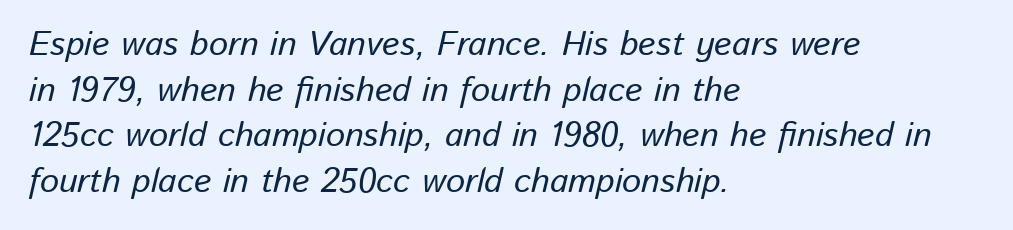
The image shows 34 px text type, italic (leaning right); set left-aligned, normal line spacing (1.34x), normal letter spacing, not underlined; low stroke contrast and a medium x-height.
